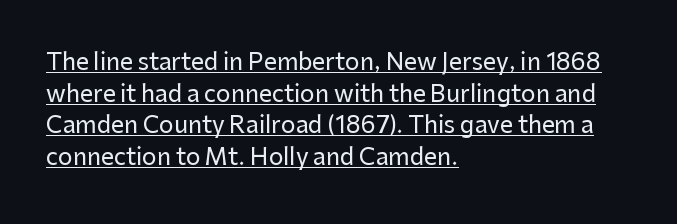
The image shows 23 px text type, upright; set left-aligned, normal line spacing (1.38x), normal letter spacing, underlined.
